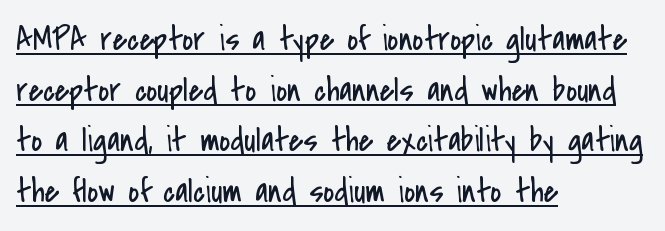
The image shows 34 px regular-weight, condensed sans-serif type, upright; set left-aligned, normal line spacing (1.49x), normal letter spacing, underlined; low stroke contrast and a small x-height.
